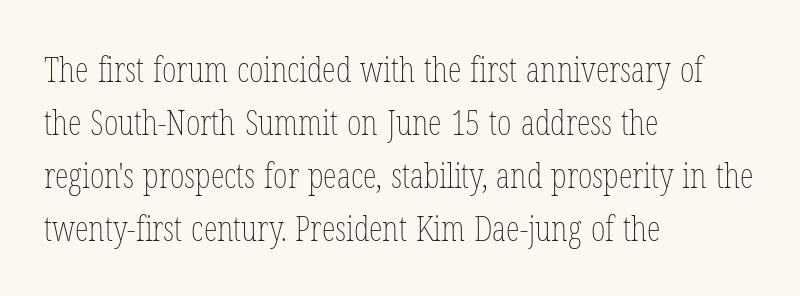
The image shows 35 px thin, condensed type, upright; set left-aligned, normal line spacing (1.51x), normal letter spacing, not underlined; low stroke contrast and a medium x-height.
